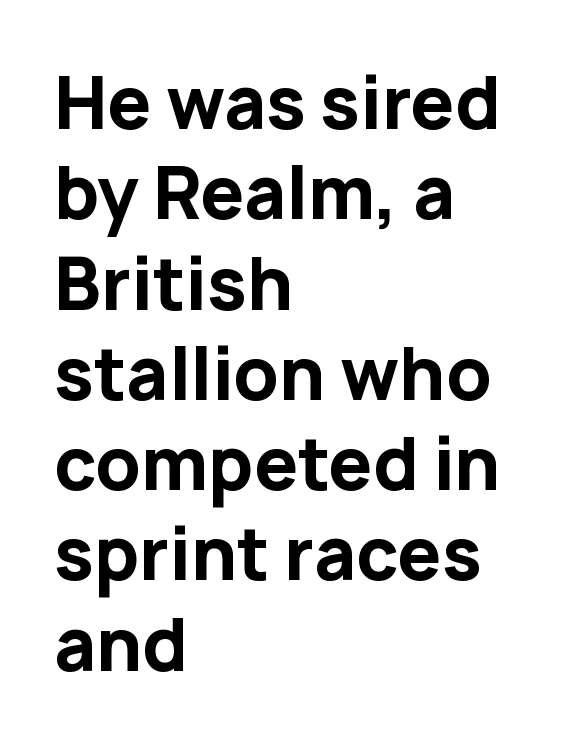
Q: Is the text bold? A: Yes.
Q: Is the text italic (slanted)? A: No, it is upright.
Q: Is the typeface a serif or a sans-serif typeface? A: Sans-serif.
Q: Is the text underlined? A: No.
Q: How is the paragraph aligned? A: Left-aligned.
Q: Is the spacing between letters normal or unusually wide? A: Normal.
Q: Is the spacing between lines tight, normal or loose? A: Normal.
Q: Width (condensed, normal, or wide)? A: Normal.
Q: Stroke contrast? A: Low.
Q: x-height? A: Medium.
Q: Monospaced? A: No.
